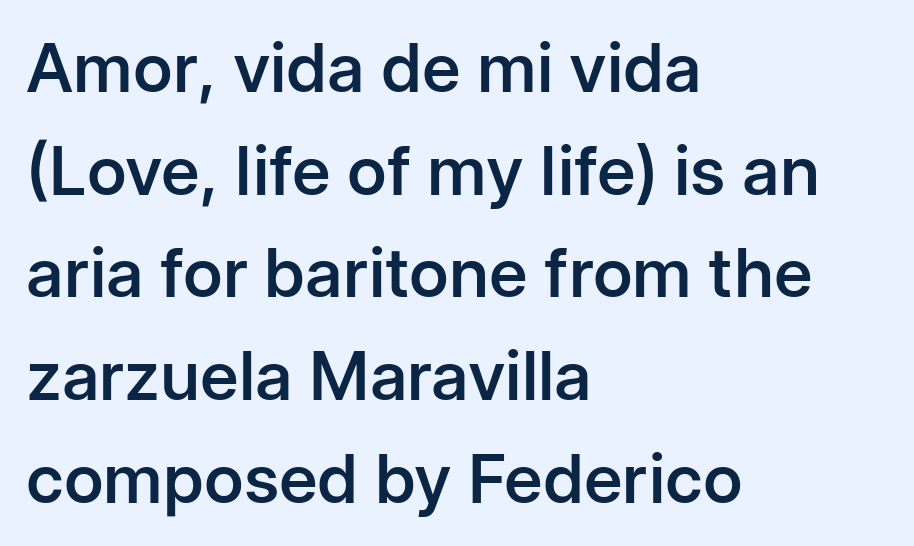
The image shows 68 px semibold sans-serif type, upright; set left-aligned, normal line spacing (1.51x), normal letter spacing, not underlined; low stroke contrast and a medium x-height.
